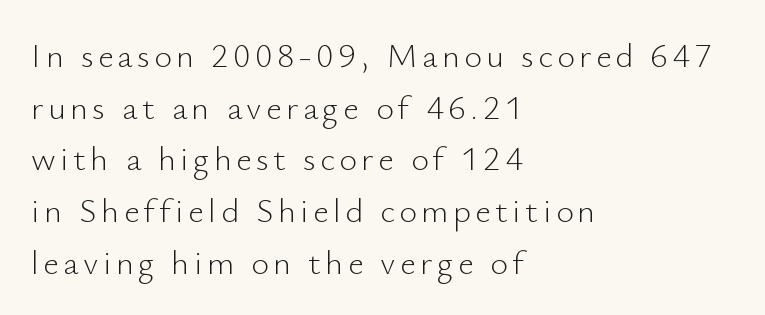
The image shows 34 px light sans-serif type, upright; set left-aligned, normal line spacing (1.52x), not underlined; low stroke contrast and a small x-height.
